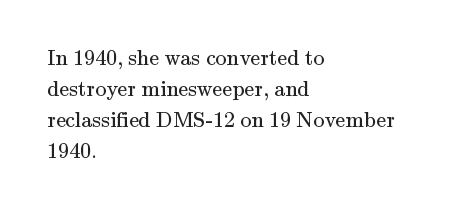
The words here are not underlined. Default kerning and tracking; the words read as compact shapes. The paragraph shown leans on its left margin. Posture: straight, roman, zero tilt. Vertical stems look standard width or narrower in stroke. Vertical spacing — default.
